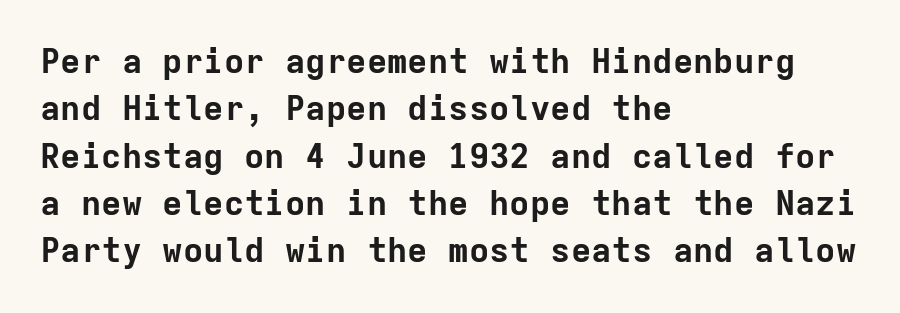
Q: Is the text bold? A: Yes.
Q: Is the text italic (slanted)? A: No, it is upright.
Q: Is the typeface a serif or a sans-serif typeface? A: Sans-serif.
Q: Is the text underlined? A: No.
Q: How is the paragraph aligned? A: Left-aligned.
Q: Is the spacing between letters normal or unusually wide? A: Normal.
Q: Is the spacing between lines tight, normal or loose? A: Normal.
Q: Width (condensed, normal, or wide)? A: Normal.
Q: Stroke contrast? A: Low.
Q: x-height? A: Medium.
Q: Monospaced? A: Yes.
